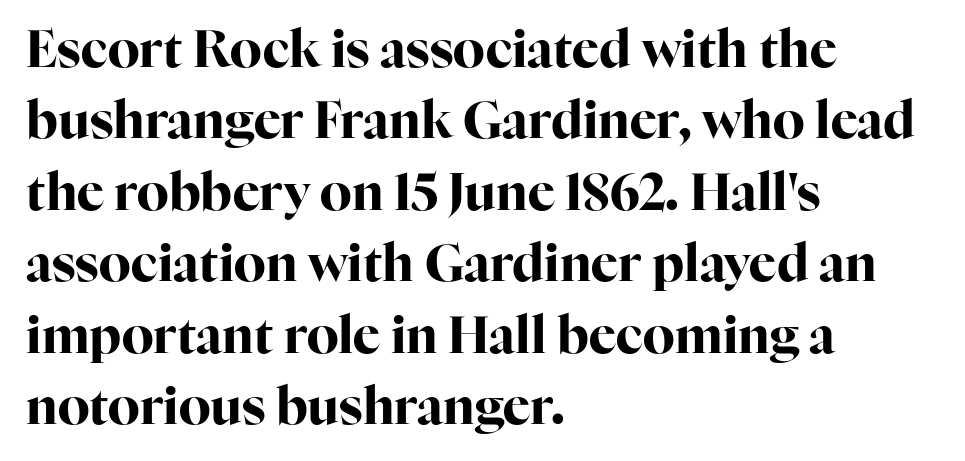
{"serif": "yes", "italic": "no", "bold": "yes", "weight": "bold", "width": "normal", "stroke_contrast": "high", "x_height": "medium", "monospaced": "no", "underline": "no", "align": "left", "line_spacing": "normal", "line_spacing_ratio": 1.4, "letter_spacing": "normal", "letter_spacing_em": 0.0, "glyph_px": 51}
